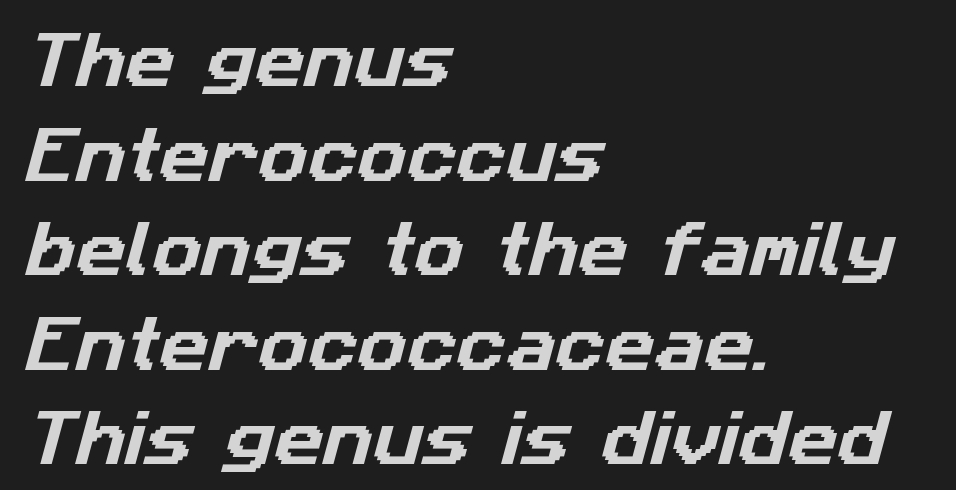
{"serif": "no", "width": "normal", "stroke_contrast": "low", "x_height": "medium", "monospaced": "no", "underline": "no", "align": "left", "line_spacing": "normal", "line_spacing_ratio": 1.55, "letter_spacing": "normal", "letter_spacing_em": 0.0, "glyph_px": 61}
